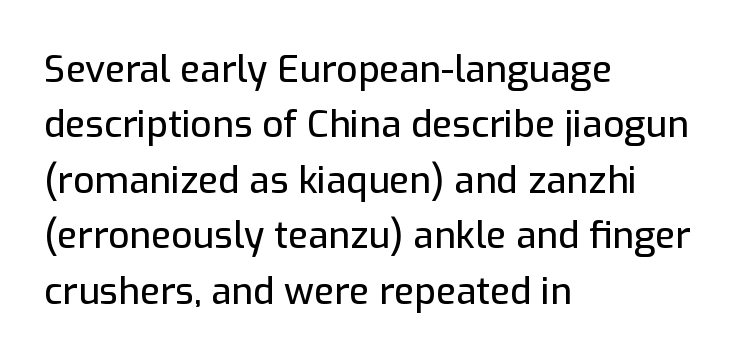
The image shows 37 px sans-serif type, upright; set left-aligned, normal line spacing (1.5x), normal letter spacing, not underlined; low stroke contrast and a medium x-height.
